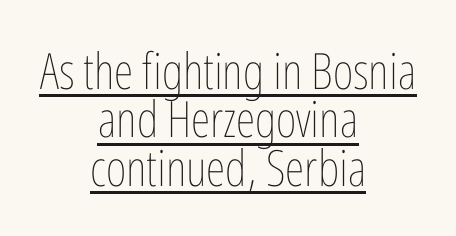
The image shows 50 px thin, condensed type, upright; set centered, tight line spacing (0.97x), normal letter spacing, underlined; low stroke contrast and a medium x-height.
